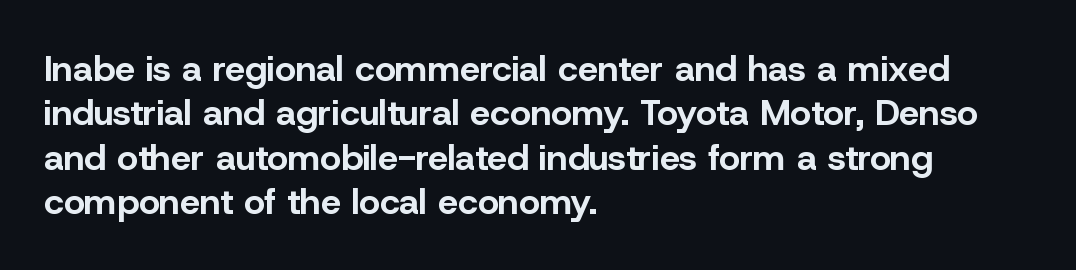
Q: Is the text bold? A: Yes.
Q: Is the text italic (slanted)? A: No, it is upright.
Q: Is the typeface a serif or a sans-serif typeface? A: Sans-serif.
Q: Is the text underlined? A: No.
Q: How is the paragraph aligned? A: Left-aligned.
Q: Is the spacing between letters normal or unusually wide? A: Normal.
Q: Width (condensed, normal, or wide)? A: Normal.
Q: Stroke contrast? A: Low.
Q: x-height? A: Medium.
Q: Monospaced? A: No.
